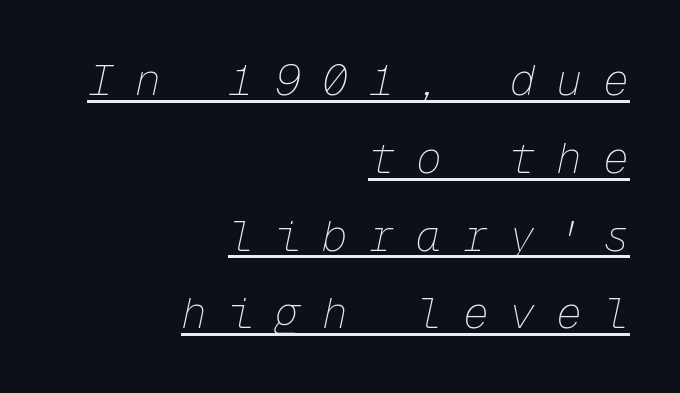
The image shows 43 px thin type, italic (leaning right), monospaced; set right-aligned, line spacing 1.81x, unusually wide letter spacing (+0.49 em), underlined; low stroke contrast and a medium x-height.
